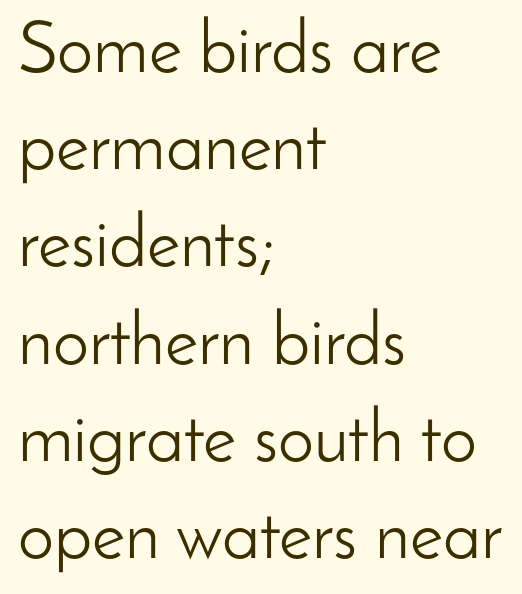
{"serif": "no", "italic": "no", "bold": "no", "weight": "light", "width": "normal", "stroke_contrast": "low", "x_height": "small", "monospaced": "no", "underline": "no", "align": "left", "line_spacing": "normal", "line_spacing_ratio": 1.35, "letter_spacing": "normal", "letter_spacing_em": 0.0, "glyph_px": 72}
